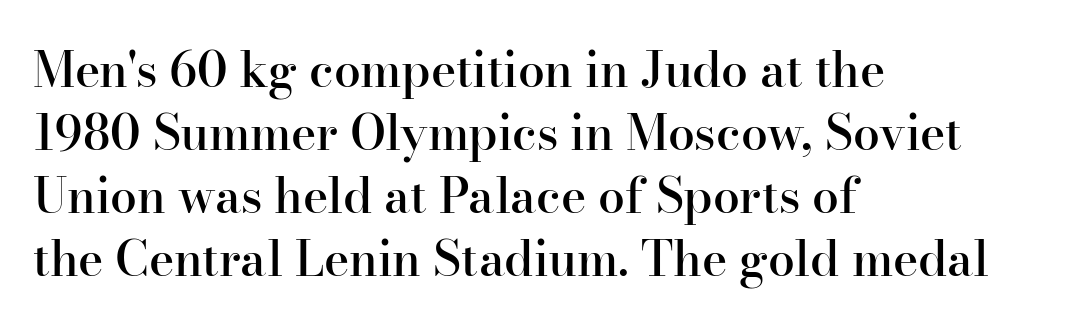
Q: Is the text bold? A: Semi-bold.
Q: Is the text italic (slanted)? A: No, it is upright.
Q: Is the typeface a serif or a sans-serif typeface? A: Serif.
Q: Is the text underlined? A: No.
Q: How is the paragraph aligned? A: Left-aligned.
Q: Is the spacing between letters normal or unusually wide? A: Normal.
Q: Is the spacing between lines tight, normal or loose? A: Normal.
Q: Width (condensed, normal, or wide)? A: Normal.
Q: Stroke contrast? A: High.
Q: x-height? A: Small.
Q: Monospaced? A: No.
